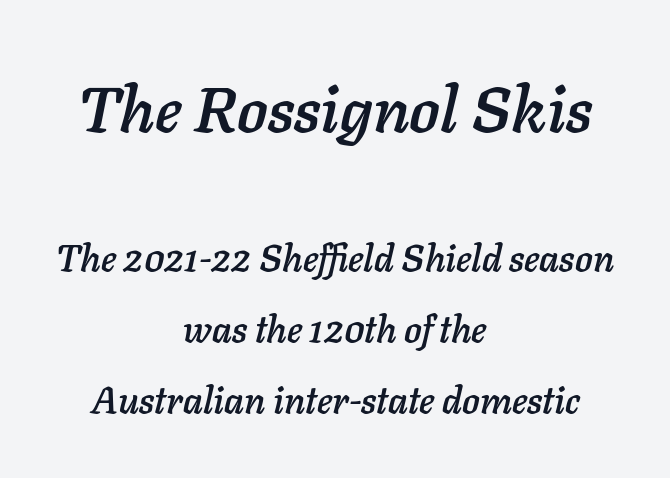
Underlining? Definitely not there. The face used here has a pronounced slope to its letters. The tracking reads as untouched default to a designer's eye. This layout puts the oversized block above and the modest block below. A great deal of white space separates one row of letters from the next.
